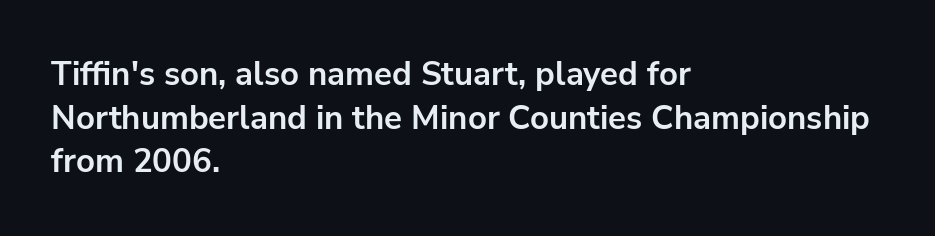
Q: Is the text bold? A: Yes.
Q: Is the text italic (slanted)? A: No, it is upright.
Q: Is the typeface a serif or a sans-serif typeface? A: Sans-serif.
Q: Is the text underlined? A: No.
Q: How is the paragraph aligned? A: Left-aligned.
Q: Is the spacing between letters normal or unusually wide? A: Normal.
Q: Is the spacing between lines tight, normal or loose? A: Normal.
Q: Width (condensed, normal, or wide)? A: Normal.
Q: Stroke contrast? A: Low.
Q: x-height? A: Medium.
Q: Monospaced? A: No.
